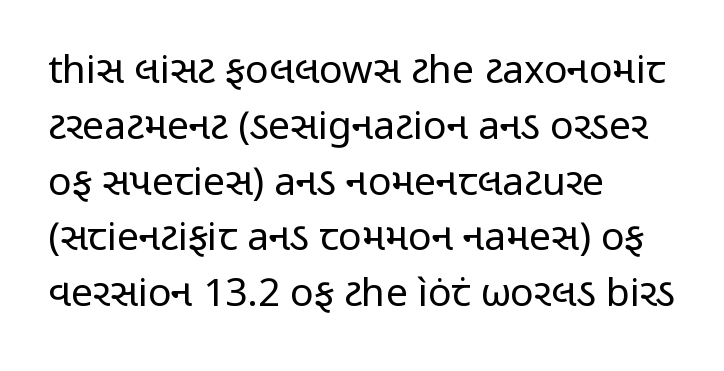
Regular leading. Vertical stems look standard width or narrower in stroke. You can tell from the bare stems that sans-serif type was used. Nobody drew a line under any word here.
